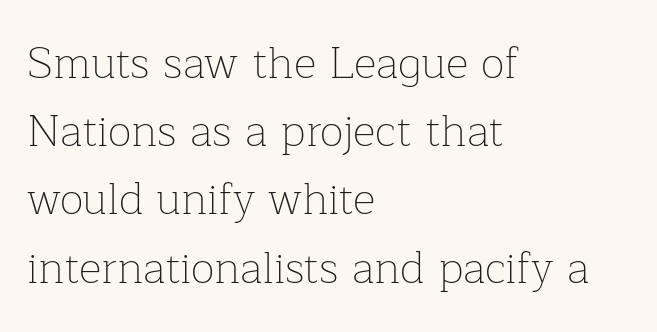
{"serif": "yes", "italic": "no", "bold": "no", "weight": "thin", "width": "normal", "stroke_contrast": "low", "x_height": "medium", "monospaced": "no", "underline": "no", "align": "left", "line_spacing": "normal", "line_spacing_ratio": 1.55, "letter_spacing": "normal", "letter_spacing_em": 0.0, "glyph_px": 44}
